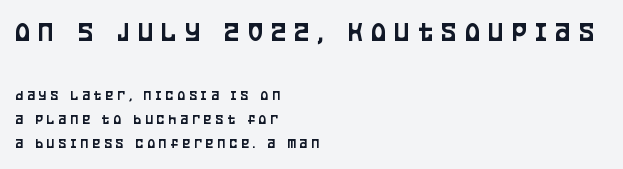
Q: Is the text italic (slanted)? A: No, it is upright.
Q: Is the typeface a serif or a sans-serif typeface? A: Sans-serif.
Q: Is the text underlined? A: No.
Q: How is the paragraph aligned? A: Left-aligned.
Q: Is the spacing between letters normal or unusually wide? A: Unusually wide.
Q: Which block of text is set in a larger size, the first (top) or the second (bottom)? A: The first (top) one.
Q: Width (condensed, normal, or wide)? A: Condensed.
Q: Stroke contrast? A: Low.
Q: x-height? A: Large.
Q: Monospaced? A: No.
